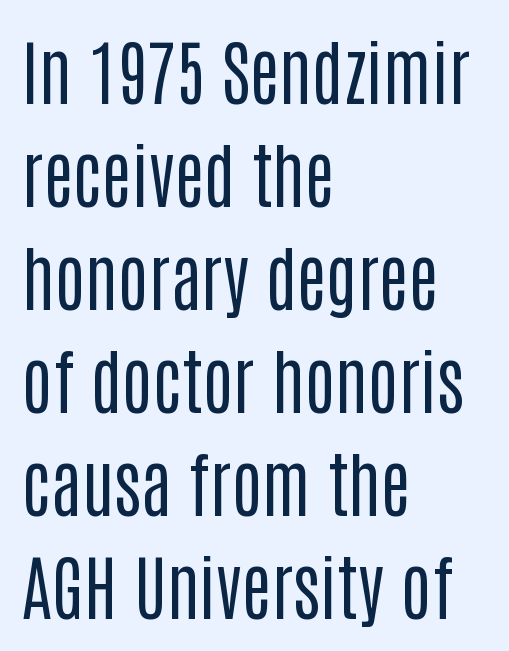
These lines sit exactly where default settings would place them. Quick note: underline off. Nope, not italic — everything's standing straight. In CSS terms this would be text-align: left.
